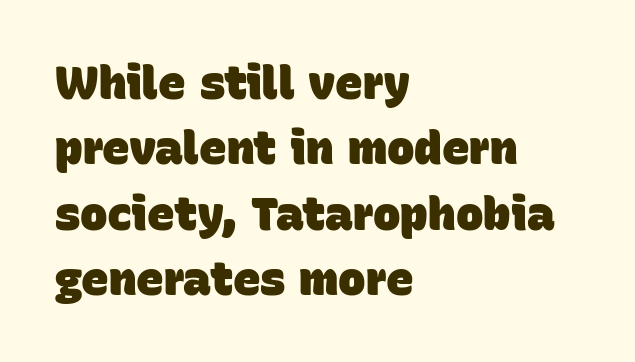
Q: Is the text bold? A: Yes.
Q: Is the typeface a serif or a sans-serif typeface? A: Sans-serif.
Q: Is the text underlined? A: No.
Q: How is the paragraph aligned? A: Left-aligned.
Q: Is the spacing between letters normal or unusually wide? A: Normal.
Q: Is the spacing between lines tight, normal or loose? A: Normal.
Q: Width (condensed, normal, or wide)? A: Normal.
Q: Stroke contrast? A: Low.
Q: x-height? A: Large.
Q: Monospaced? A: No.
